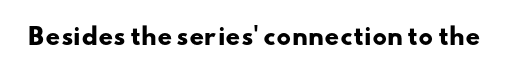
The image shows 23 px bold type; set normal letter spacing, not underlined.
